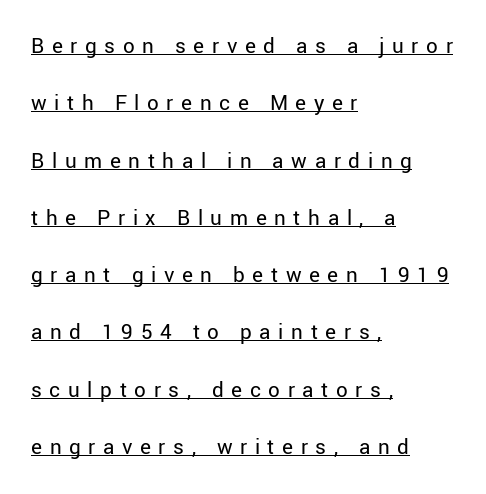
In terms of letterspacing, this is a distinctly airy, spread setting. Do the letters lean? They stand straight. The rendered words wear a rule along their underside. Is this a heavy cut? Hardly; it is regular or lighter. Layout note: lines flush left.
